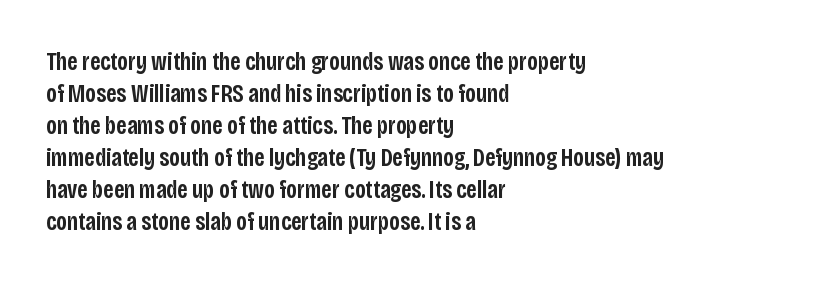
Q: Is the text bold? A: Semi-bold.
Q: Is the text italic (slanted)? A: No, it is upright.
Q: Is the text underlined? A: No.
Q: How is the paragraph aligned? A: Left-aligned.
Q: Is the spacing between letters normal or unusually wide? A: Normal.
Q: Is the spacing between lines tight, normal or loose? A: Normal.
